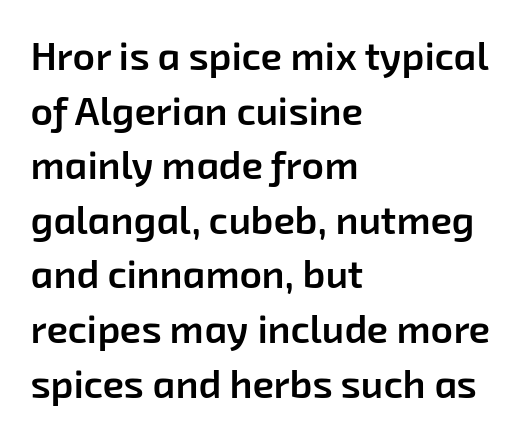
The image shows 39 px semibold sans-serif type; set left-aligned, normal line spacing (1.4x), normal letter spacing, not underlined; low stroke contrast and a medium x-height.
